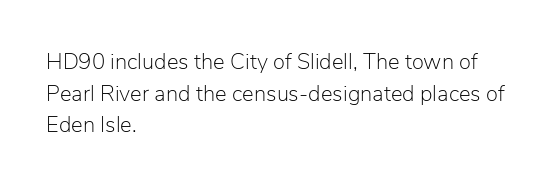
Ordinary non-slanted type is in use. Whoever set this chose a conventional vertical rhythm. Nothing unusual about the tracking: characters are spaced as the font intends. Every row of glyphs begins at an identical x-position on the left.
